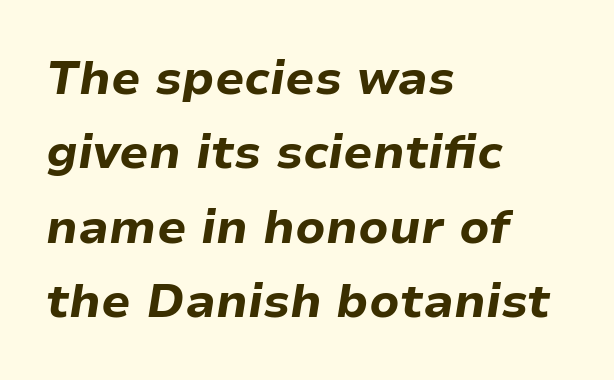
{"italic": "yes", "lean": "right", "slant_degrees": 9, "bold": "yes", "weight": "bold", "width": "normal", "stroke_contrast": "low", "x_height": "medium", "monospaced": "no", "underline": "no", "align": "left", "line_spacing": "normal", "line_spacing_ratio": 1.58, "letter_spacing": "normal", "letter_spacing_em": 0.0, "glyph_px": 47}
